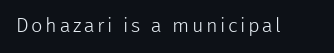
The image shows 20 px text type, upright; set not underlined.
